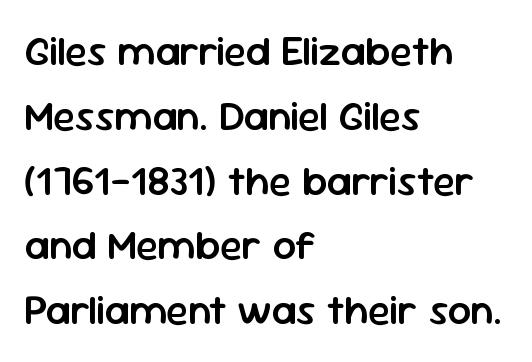
The image shows 41 px semibold sans-serif type, upright; set left-aligned, normal line spacing (1.58x), normal letter spacing, not underlined; low stroke contrast and a medium x-height.
